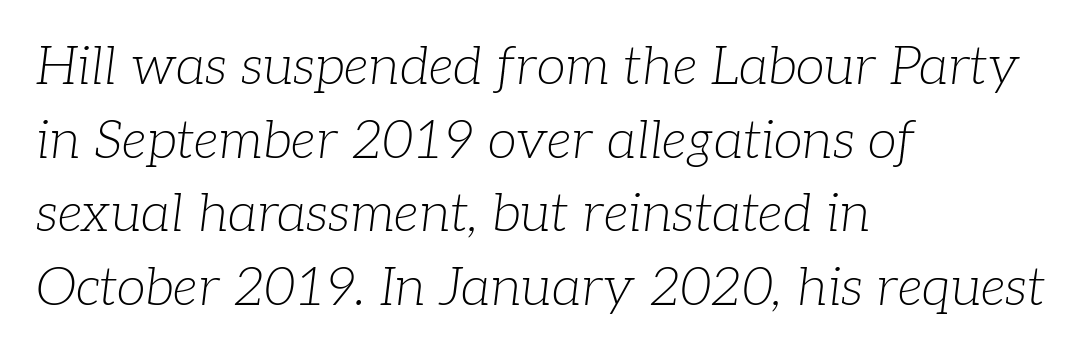
The image shows 53 px light serif type, italic (leaning right); set left-aligned, normal line spacing (1.39x), normal letter spacing, not underlined; low stroke contrast and a medium x-height.
